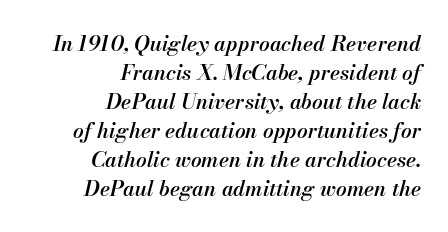
The glyphs look as if they've been sheared to an angle. The letters sit at their default tracking, neither squeezed nor spread. Glance below the letters and you will spot only blank space. Casual observation: everything's shoved over to the right.
